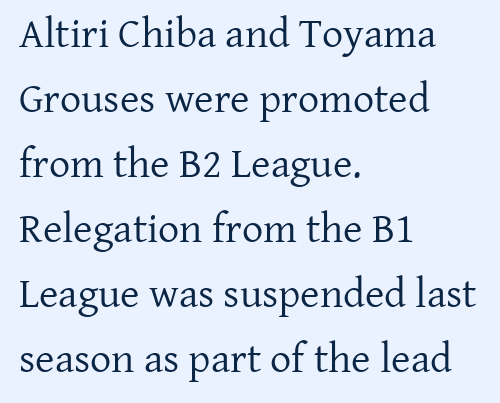
Q: Is the text bold? A: No.
Q: Is the text italic (slanted)? A: No, it is upright.
Q: Is the typeface a serif or a sans-serif typeface? A: Serif.
Q: Is the text underlined? A: No.
Q: How is the paragraph aligned? A: Left-aligned.
Q: Is the spacing between letters normal or unusually wide? A: Normal.
Q: Is the spacing between lines tight, normal or loose? A: Normal.
Q: Width (condensed, normal, or wide)? A: Normal.
Q: Stroke contrast? A: Low.
Q: x-height? A: Medium.
Q: Monospaced? A: No.
